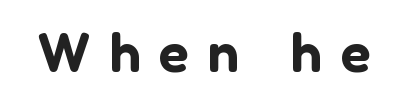
{"serif": "no", "italic": "no", "width": "normal", "stroke_contrast": "low", "x_height": "medium", "monospaced": "no", "underline": "no", "letter_spacing": "wide", "letter_spacing_em": 0.35, "glyph_px": 55}
